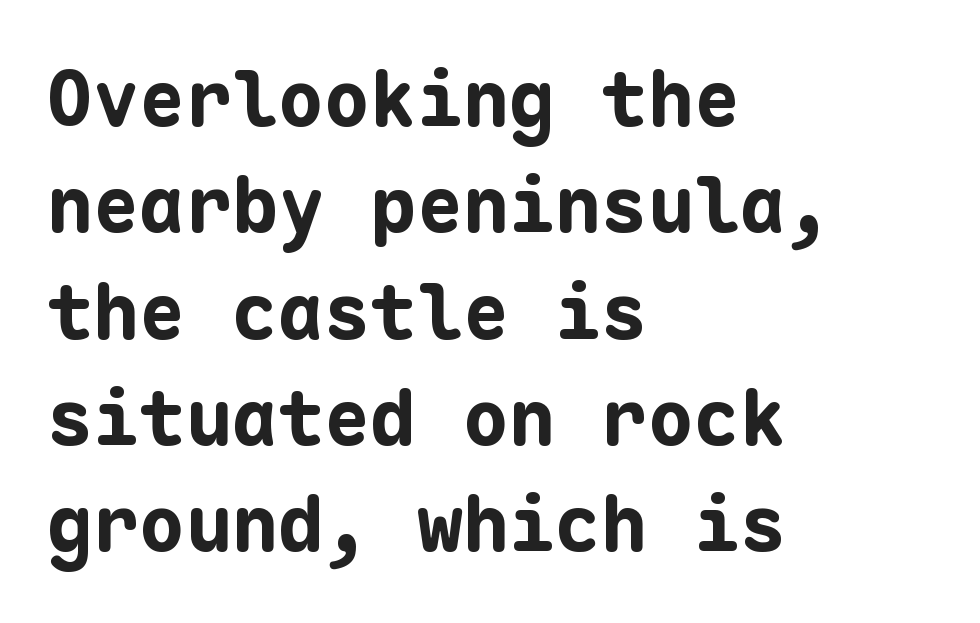
All the whitespace from short lines collects on the right. Students, this is bold: see how much ink each stroke carries. You can tell from the bare stems that sans-serif type was used. Observe the ordinary spacing: letters are neighbours, not strangers.
